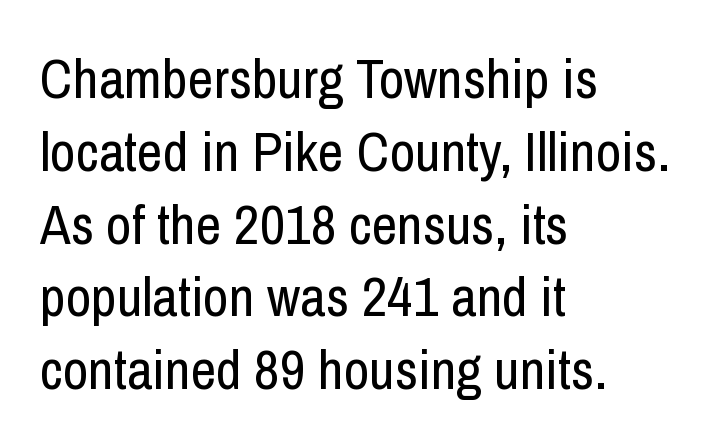
Do the characters align in a grid? No, the font is proportional. The space beneath each line is pristine and unruled. No letter is thick-stroked: the sample isn't bold. Line beginnings align vertically; line endings do not. Vertically, the passage feels balanced, rows spaced as you'd expect. A roman cut, with each character standing at attention.
